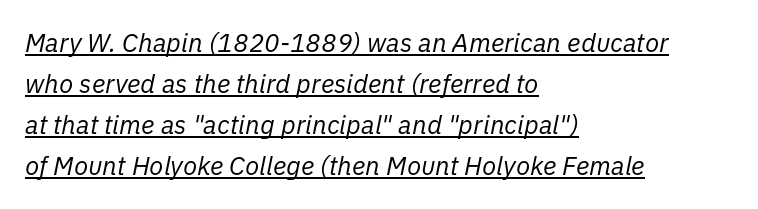
The image shows 26 px text type, italic (leaning right); set left-aligned, normal line spacing (1.58x), normal letter spacing, underlined.
